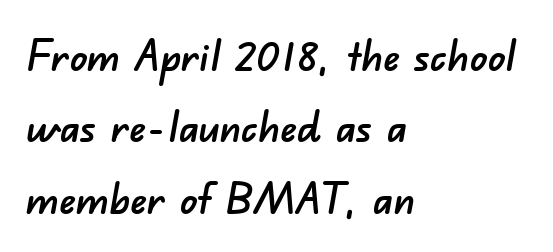
{"serif": "no", "width": "normal", "stroke_contrast": "low", "x_height": "small", "monospaced": "no", "underline": "no", "align": "left", "line_spacing": "normal", "line_spacing_ratio": 1.66, "letter_spacing": "normal", "letter_spacing_em": 0.0, "glyph_px": 43}
